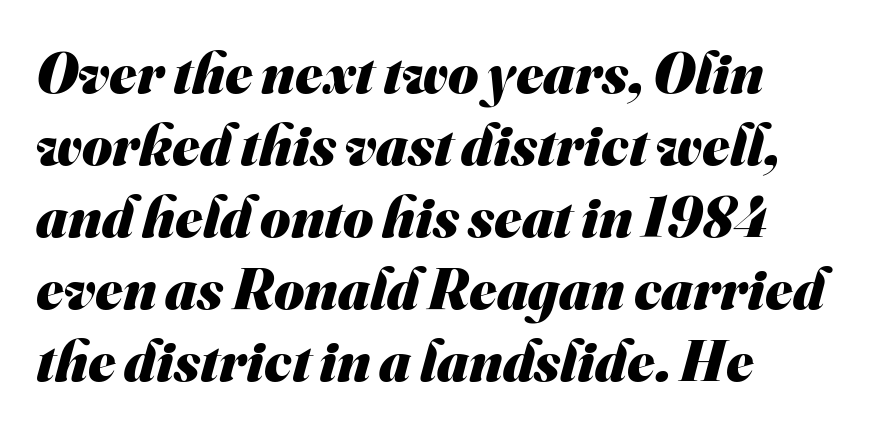
Q: Is the text bold? A: Yes.
Q: Is the typeface a serif or a sans-serif typeface? A: Sans-serif.
Q: Is the text underlined? A: No.
Q: How is the paragraph aligned? A: Left-aligned.
Q: Is the spacing between letters normal or unusually wide? A: Normal.
Q: Width (condensed, normal, or wide)? A: Normal.
Q: Stroke contrast? A: Medium.
Q: x-height? A: Small.
Q: Monospaced? A: No.
